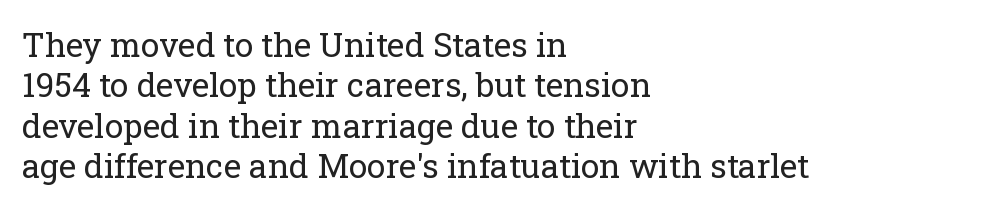
Which margin do the lines hug? The left one — the right edge is uneven. The type sits square on the baseline with zero lean. You could call the tracking neutral — neither tight nor loose. Yep, those are serifs on the letters. No extra ink here — the face is not bold.
